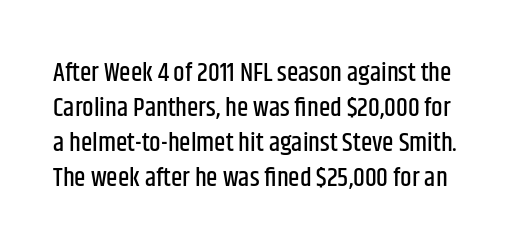
The rendering uses a moderate line-height, typical for paragraphs. The gap between lines stays unmarked. The axis of the letterforms is exactly vertical. Honestly, the letter spacing is just normal — you wouldn't notice it.
